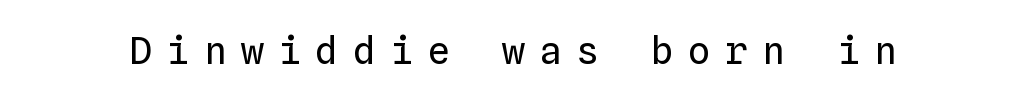
Q: Is the text bold? A: No.
Q: Is the text italic (slanted)? A: No, it is upright.
Q: Is the text underlined? A: No.
Q: Is the spacing between letters normal or unusually wide? A: Unusually wide.
Q: Width (condensed, normal, or wide)? A: Normal.
Q: Stroke contrast? A: Low.
Q: x-height? A: Medium.
Q: Monospaced? A: Yes.
